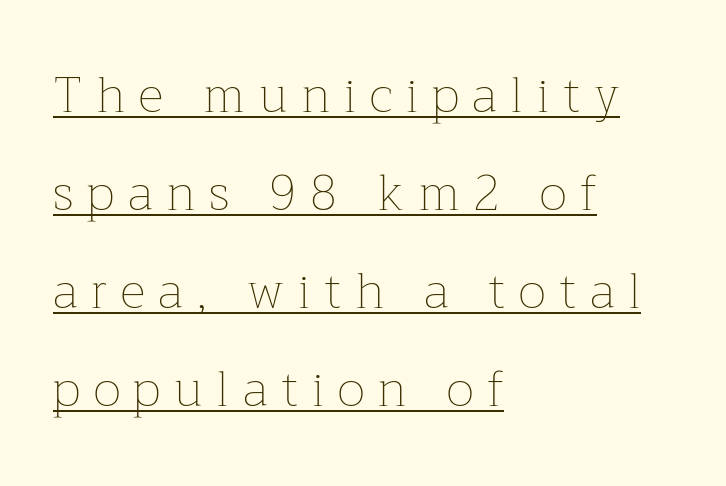
{"italic": "no", "bold": "no", "weight": "thin", "width": "normal", "stroke_contrast": "low", "x_height": "medium", "monospaced": "no", "underline": "yes", "align": "left", "line_spacing": "loose", "line_spacing_ratio": 2.0, "letter_spacing": "wide", "letter_spacing_em": 0.28, "glyph_px": 49}
